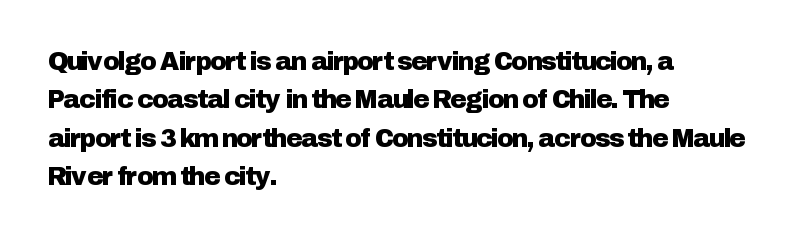
These lines stack with their left ends in a neat column. This is the regular roman posture of the typeface. Leading matches the norm, producing a regular column. No extra tracking has been applied to these lines. Type without underlining.
